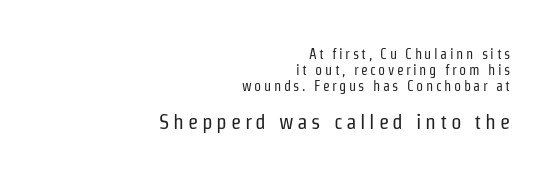
Descenders are the only things crossing below the line. Is there much room between lines? No — they nearly touch. Notice how the passage keeps a crisp vertical edge on the right only. Caption: face not bold, strokes unweighted.
